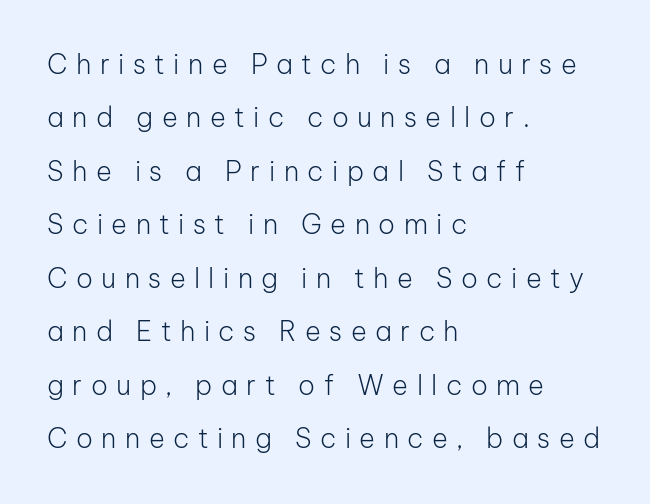
Q: Is the text bold? A: No.
Q: Is the text italic (slanted)? A: No, it is upright.
Q: Is the text underlined? A: No.
Q: How is the paragraph aligned? A: Left-aligned.
Q: Is the spacing between letters normal or unusually wide? A: Unusually wide.
Q: Is the spacing between lines tight, normal or loose? A: Loose.
